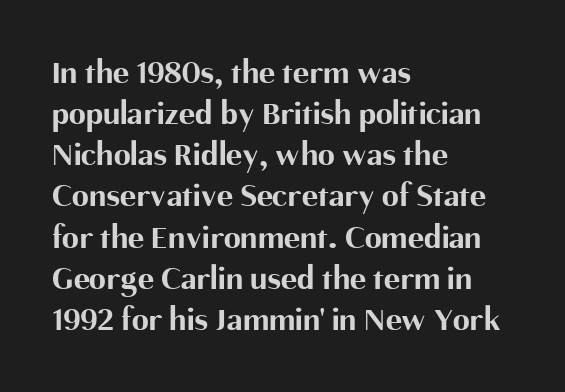
{"serif": "no", "italic": "no", "bold": "yes", "weight": "bold", "width": "normal", "stroke_contrast": "medium", "x_height": "medium", "monospaced": "no", "underline": "no", "align": "left", "line_spacing_ratio": 1.21, "letter_spacing": "normal", "letter_spacing_em": 0.0, "glyph_px": 34}
